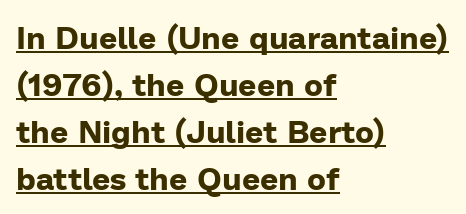
{"serif": "no", "italic": "no", "bold": "yes", "weight": "bold", "width": "normal", "stroke_contrast": "low", "x_height": "medium", "monospaced": "no", "underline": "yes", "align": "left", "line_spacing": "normal", "line_spacing_ratio": 1.47, "letter_spacing": "normal", "letter_spacing_em": 0.0, "glyph_px": 32}
